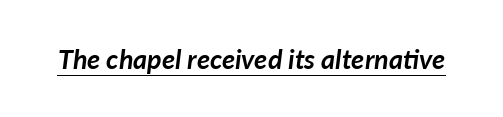
Q: Is the text bold? A: Yes.
Q: Is the text italic (slanted)? A: Yes, it leans right by about 7 degrees.
Q: Is the text underlined? A: Yes.
Q: Is the spacing between letters normal or unusually wide? A: Normal.
